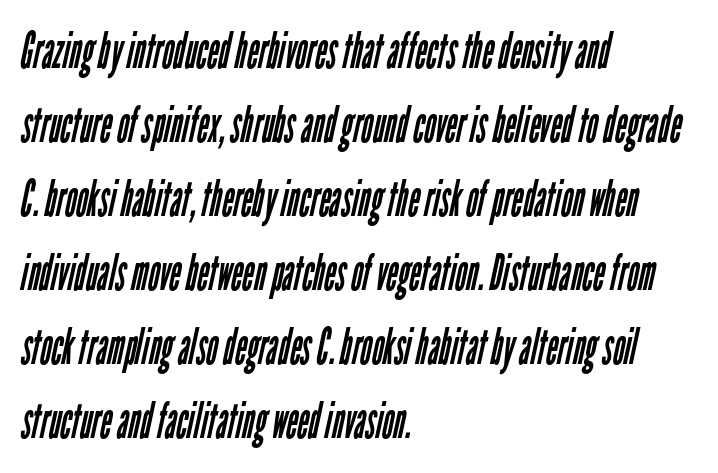
{"serif": "no", "bold": "no", "weight": "regular", "width": "condensed", "stroke_contrast": "low", "x_height": "medium", "monospaced": "no", "underline": "no", "align": "left", "line_spacing": "normal", "line_spacing_ratio": 1.48, "letter_spacing": "normal", "letter_spacing_em": 0.0, "glyph_px": 50}
